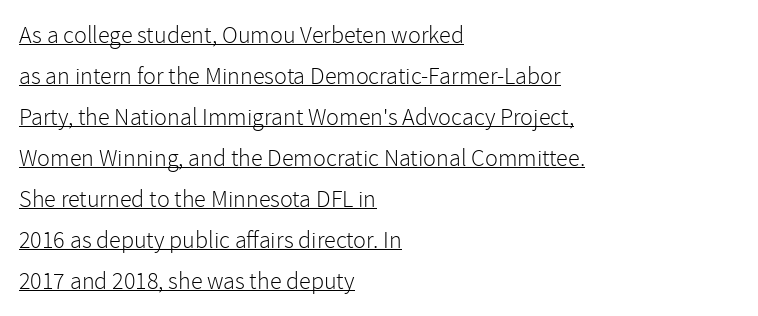
{"italic": "no", "bold": "no", "underline": "yes", "align": "left", "line_spacing_ratio": 1.71, "letter_spacing": "normal", "letter_spacing_em": 0.0, "glyph_px": 24}
